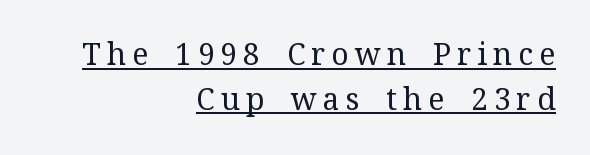
Q: Is the text bold? A: No.
Q: Is the text italic (slanted)? A: No, it is upright.
Q: Is the typeface a serif or a sans-serif typeface? A: Serif.
Q: Is the text underlined? A: Yes.
Q: How is the paragraph aligned? A: Right-aligned.
Q: Is the spacing between letters normal or unusually wide? A: Unusually wide.
Q: Is the spacing between lines tight, normal or loose? A: Normal.
Q: Width (condensed, normal, or wide)? A: Normal.
Q: Stroke contrast? A: Medium.
Q: x-height? A: Medium.
Q: Monospaced? A: No.
